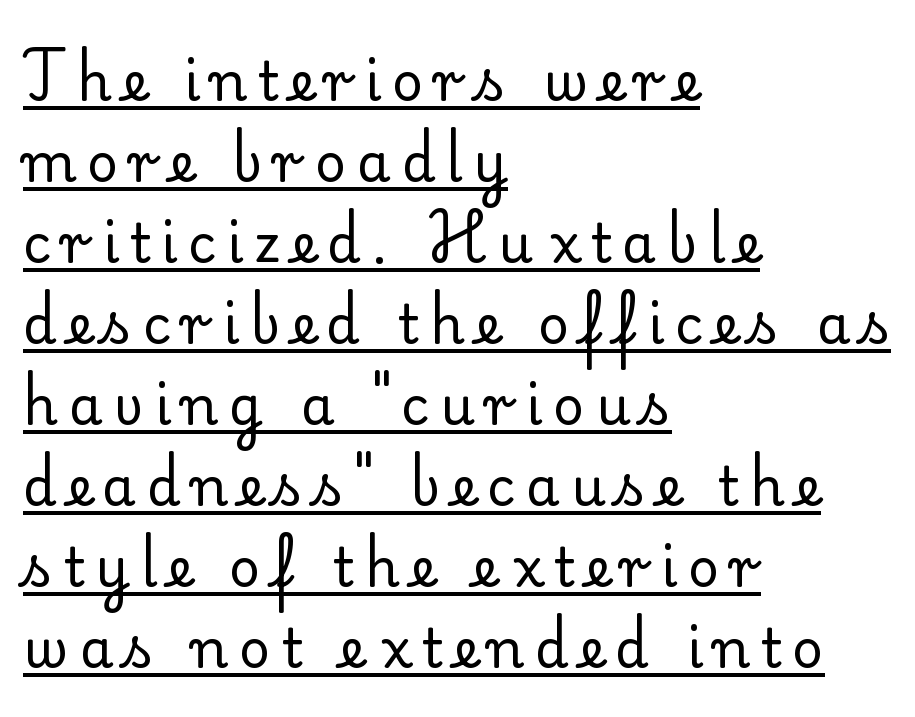
The image shows 54 px regular-weight serif type, upright; set left-aligned, normal line spacing (1.5x), unusually wide letter spacing (+0.2 em), underlined; low stroke contrast and a small x-height.
